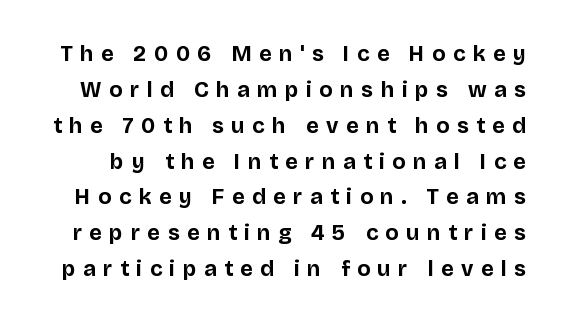
Students, observe: this is what conventionally led text looks like. Each row of text sits above clean, open space. Italic? Not at all — the glyphs are vertical. Honestly, the letter spacing is so wide it's the main thing you notice. Thick stems and heavy bowls — unmistakably bold.
